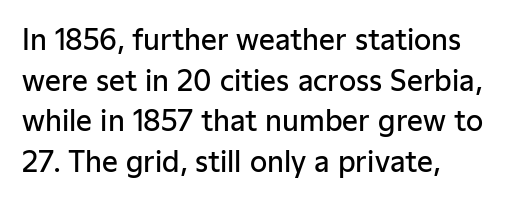
Any mark beneath the type? The region is blank. The rows are spaced the way most documents space them. Unlike a traditional serif, this face leaves its strokes unadorned. A typesetter would call this proportional, since set widths differ per character. The lines are quadded left. A somewhat darkened texture: the type is semibold rather than bold.
